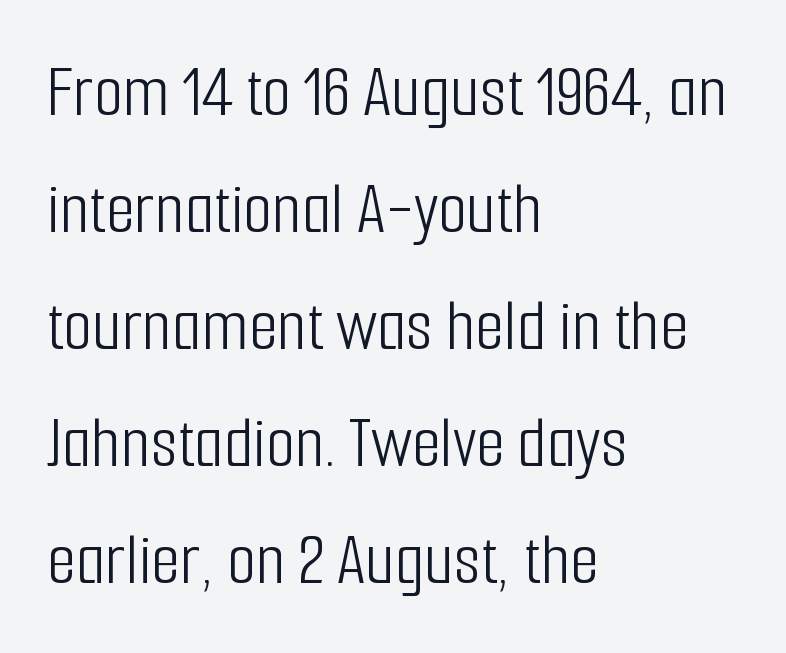
Are there feet on the stems? There aren't — it's a sans. This rendering uses left alignment, leaving the right contour irregular. Line spacing here is normal. Do the characters align in a grid? No, the font is proportional. Posture: vertical.
